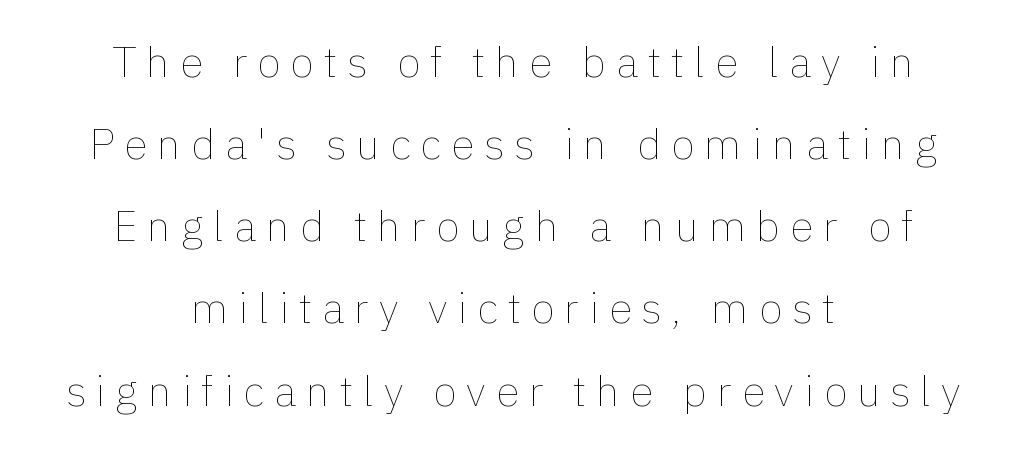
Q: Is the text bold? A: No.
Q: Is the text italic (slanted)? A: No, it is upright.
Q: Is the text underlined? A: No.
Q: How is the paragraph aligned? A: Centered.
Q: Is the spacing between letters normal or unusually wide? A: Unusually wide.
Q: Is the spacing between lines tight, normal or loose? A: Loose.
Q: Width (condensed, normal, or wide)? A: Normal.
Q: x-height? A: Medium.
Q: Monospaced? A: No.
